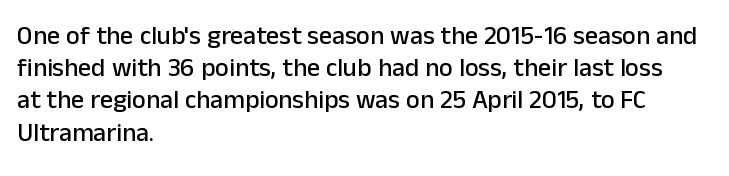
Q: Is the text italic (slanted)? A: No, it is upright.
Q: Is the text underlined? A: No.
Q: How is the paragraph aligned? A: Left-aligned.
Q: Is the spacing between letters normal or unusually wide? A: Normal.
